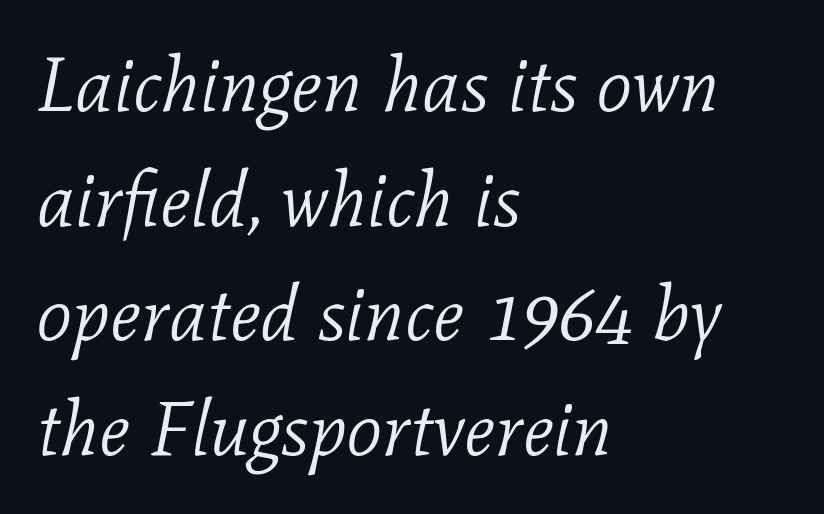
Character widths vary here, with narrow letters taking less room than wide ones. A student would call this left alignment; a typographer would say flush left, rag right. Style check: oblique. Weight: regular or lighter. The type is set solid horizontally, with unmodified tracking.
